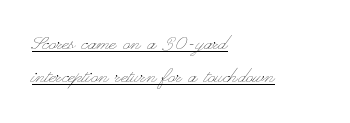
Emphasis is given by a line drawn under the lettering. The text block is weighted toward the left margin, trailing off unevenly rightward. These lines sit exactly where default settings would place them.
